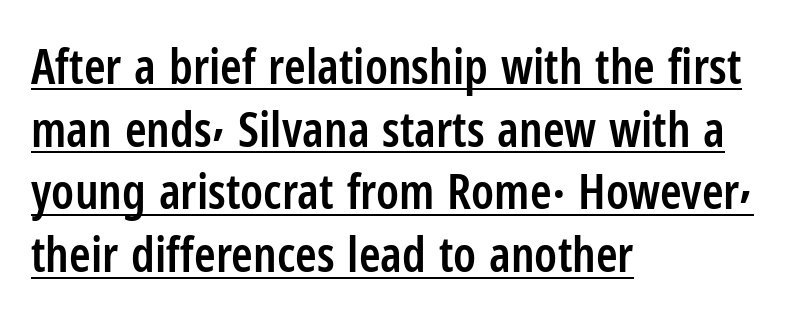
The image shows 49 px semibold, condensed sans-serif type, upright; set left-aligned, normal line spacing (1.28x), normal letter spacing, underlined; low stroke contrast and a medium x-height.
